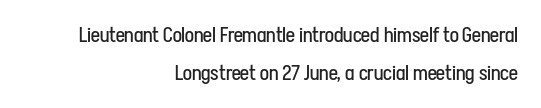
Q: Is the text bold? A: No.
Q: Is the text italic (slanted)? A: No, it is upright.
Q: Is the text underlined? A: No.
Q: How is the paragraph aligned? A: Right-aligned.
Q: Is the spacing between letters normal or unusually wide? A: Normal.
